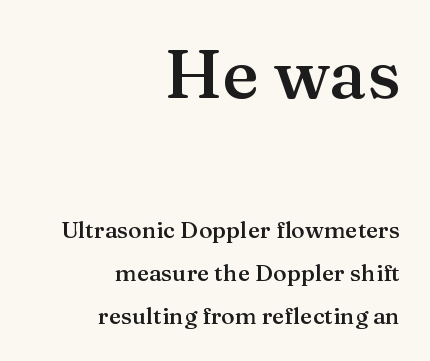
The image shows 69 px semibold serif type, upright; set right-aligned, line spacing 1.88x, normal letter spacing, not underlined; the first (top) block is 3.0x larger; medium stroke contrast and a medium x-height.
